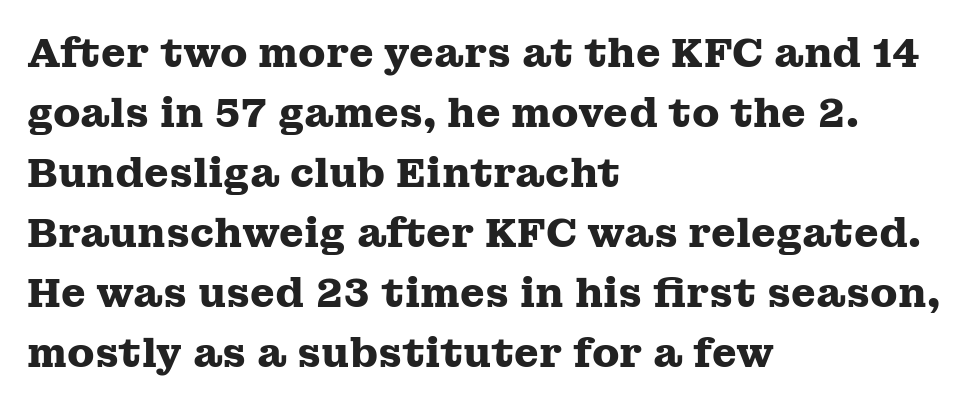
You could not count columns in this text — the font is proportionally spaced. Unmarked baselines from the first word to the last. Teacher's note: observe the even left margin — that is flush-left alignment. In terms of letterspacing, this is plain default setting. Each letter's strokes conclude with small projecting serifs.
